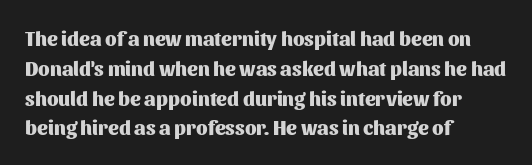
{"italic": "no", "bold": "yes", "underline": "no", "align": "left", "line_spacing": "normal", "line_spacing_ratio": 1.49, "letter_spacing": "normal", "letter_spacing_em": 0.0, "glyph_px": 20}
